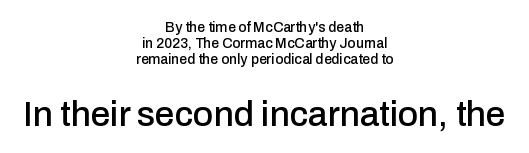
Q: Is the text italic (slanted)? A: No, it is upright.
Q: Is the typeface a serif or a sans-serif typeface? A: Sans-serif.
Q: Is the text underlined? A: No.
Q: How is the paragraph aligned? A: Centered.
Q: Is the spacing between letters normal or unusually wide? A: Normal.
Q: Is the spacing between lines tight, normal or loose? A: Tight.
Q: Which block of text is set in a larger size, the first (top) or the second (bottom)? A: The second (bottom) one.
Q: Width (condensed, normal, or wide)? A: Normal.
Q: Stroke contrast? A: Low.
Q: x-height? A: Medium.
Q: Monospaced? A: No.
